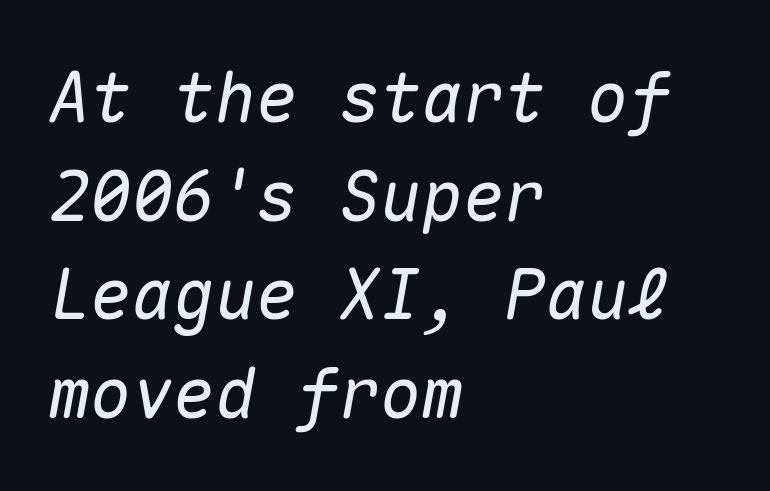
Q: Is the text italic (slanted)? A: Yes, it leans right by about 10 degrees.
Q: Is the text underlined? A: No.
Q: How is the paragraph aligned? A: Left-aligned.
Q: Is the spacing between letters normal or unusually wide? A: Normal.
Q: Is the spacing between lines tight, normal or loose? A: Normal.
Q: Width (condensed, normal, or wide)? A: Normal.
Q: Stroke contrast? A: Medium.
Q: x-height? A: Medium.
Q: Monospaced? A: Yes.
